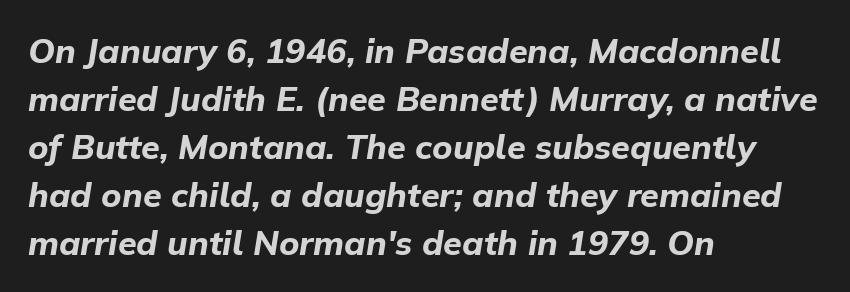
The image shows 34 px bold type, italic (leaning right); set left-aligned, normal line spacing (1.41x), normal letter spacing, not underlined; low stroke contrast and a medium x-height.
